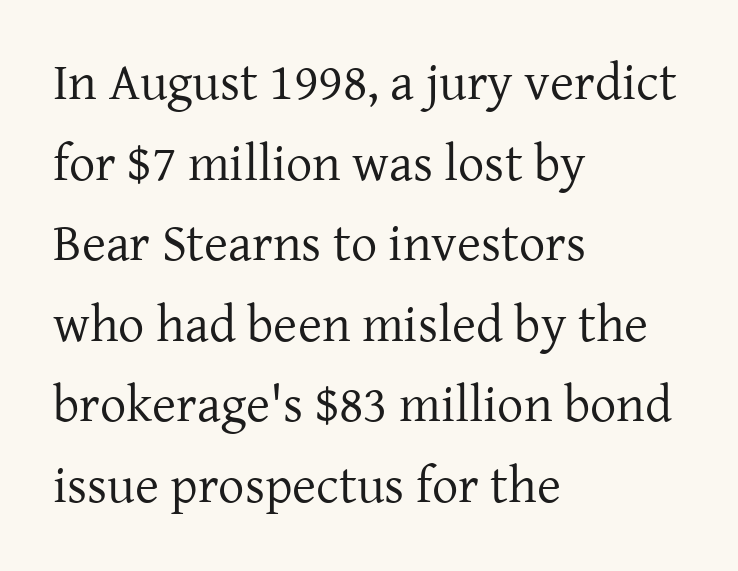
Q: Is the text bold? A: No.
Q: Is the text italic (slanted)? A: No, it is upright.
Q: Is the typeface a serif or a sans-serif typeface? A: Serif.
Q: Is the text underlined? A: No.
Q: How is the paragraph aligned? A: Left-aligned.
Q: Is the spacing between letters normal or unusually wide? A: Normal.
Q: Is the spacing between lines tight, normal or loose? A: Normal.
Q: Width (condensed, normal, or wide)? A: Normal.
Q: Stroke contrast? A: Low.
Q: x-height? A: Medium.
Q: Monospaced? A: No.
